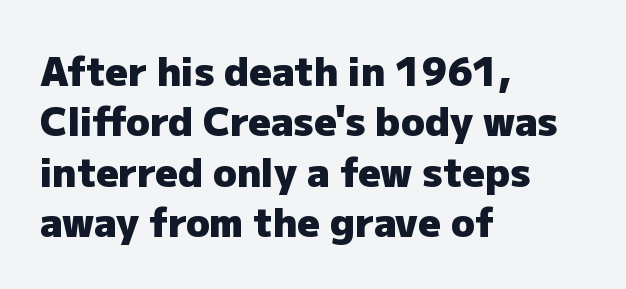
Q: Is the text bold? A: Yes.
Q: Is the text italic (slanted)? A: No, it is upright.
Q: Is the typeface a serif or a sans-serif typeface? A: Sans-serif.
Q: Is the text underlined? A: No.
Q: How is the paragraph aligned? A: Left-aligned.
Q: Is the spacing between letters normal or unusually wide? A: Normal.
Q: Is the spacing between lines tight, normal or loose? A: Normal.
Q: Width (condensed, normal, or wide)? A: Normal.
Q: Stroke contrast? A: Low.
Q: x-height? A: Medium.
Q: Monospaced? A: No.
